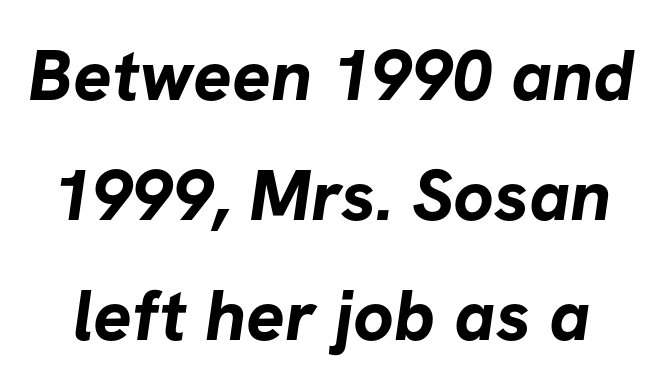
These lines are composed in type without serifs. Baseline-to-baseline distance is the conventional proportion of letter height. Compared with typical body copy, the letter spacing here is the same. Here the designer chose a conventional face with non-uniform glyph widths.
